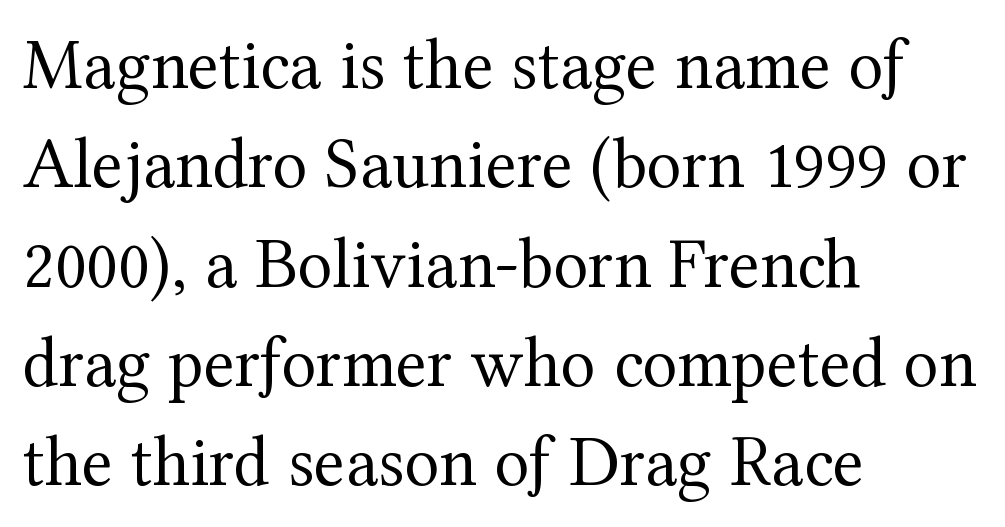
Q: Is the text bold? A: No.
Q: Is the text italic (slanted)? A: No, it is upright.
Q: Is the typeface a serif or a sans-serif typeface? A: Serif.
Q: Is the text underlined? A: No.
Q: How is the paragraph aligned? A: Left-aligned.
Q: Is the spacing between letters normal or unusually wide? A: Normal.
Q: Is the spacing between lines tight, normal or loose? A: Normal.
Q: Width (condensed, normal, or wide)? A: Normal.
Q: Stroke contrast? A: Medium.
Q: x-height? A: Medium.
Q: Monospaced? A: No.
